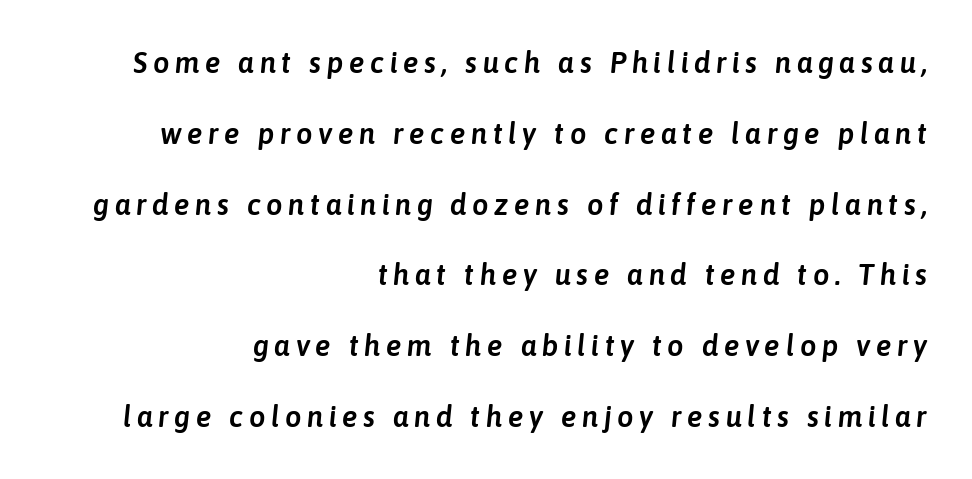
The designer dialed line spacing up above the default. Notice how the stems are inclined rather than vertical — that's the hallmark of italics. Reading down the block, your eye finds every line finishing at a fixed right position. The face used here is proportionally spaced, like ordinary book or web type. Nobody drew a line under any word here.
